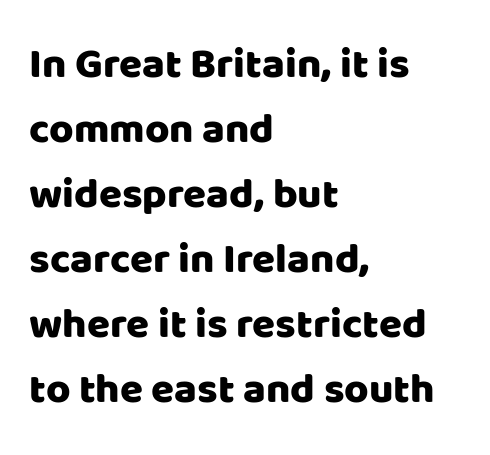
Looks like regular typesetting: each glyph gets only the width it needs. The typesetter chose a ragged-right arrangement here. Upright lettering throughout. The typeface chosen for these lines omits serifs. The rows are spaced the way most documents space them.
